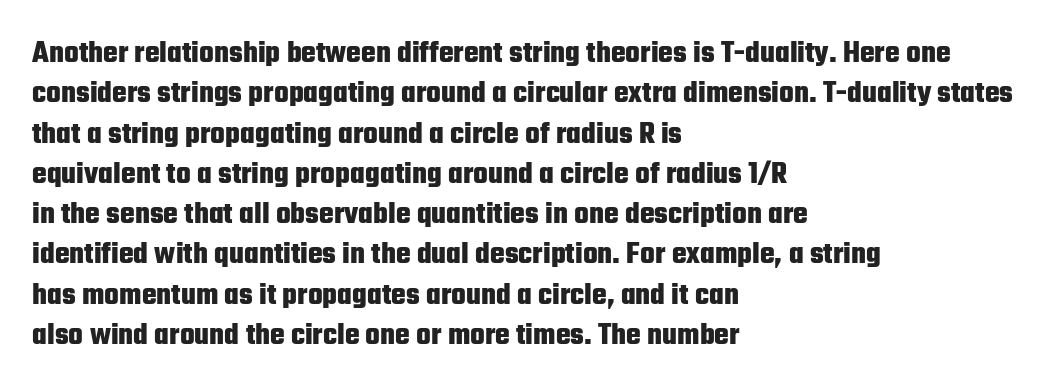
Varying glyph widths throughout — classic text-font behaviour. Posture: straight, roman, zero tilt. Observe the absence of serifs on each vertical stroke in this sample. Heft: maximum for text — a bold. All the whitespace from short lines collects on the right.
